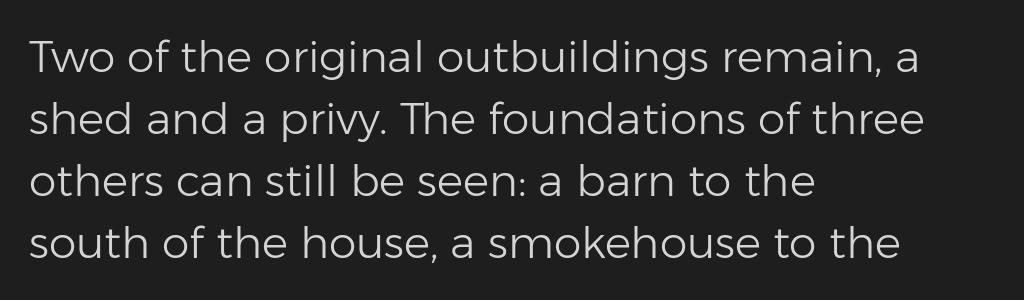
Nope, no serifs anywhere on these letters. Posture: upright roman. The tracking reads as untouched default to a designer's eye. Any mark beneath the type? The region is blank.
